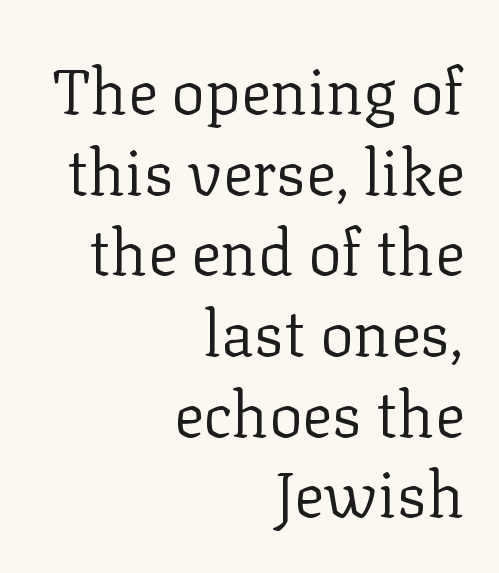
The image shows 63 px regular-weight serif type, upright; set right-aligned, normal line spacing (1.28x), normal letter spacing, not underlined; low stroke contrast and a medium x-height.
